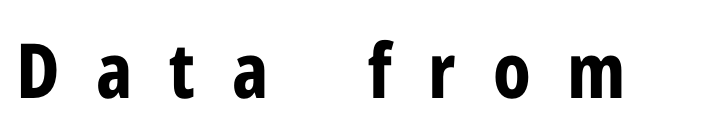
The image shows 76 px bold, condensed sans-serif type, upright; set unusually wide letter spacing (+0.48 em), not underlined; low stroke contrast and a medium x-height.
